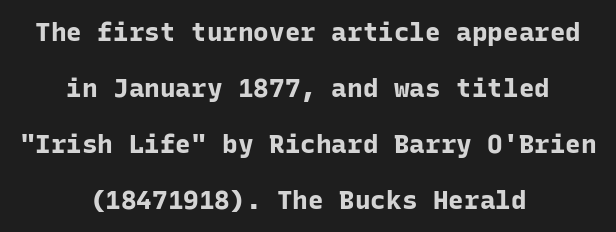
Q: Is the text bold? A: Yes.
Q: Is the text italic (slanted)? A: No, it is upright.
Q: Is the text underlined? A: No.
Q: How is the paragraph aligned? A: Centered.
Q: Is the spacing between letters normal or unusually wide? A: Normal.
Q: Is the spacing between lines tight, normal or loose? A: Loose.
